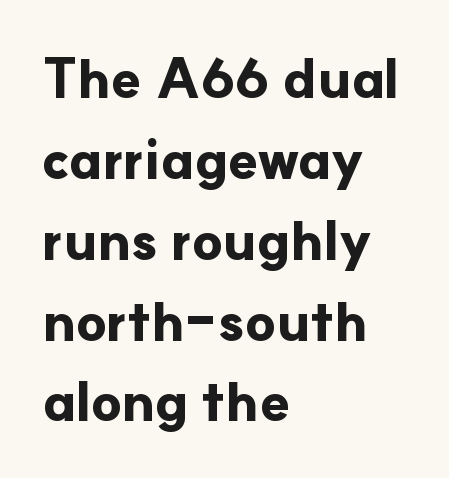
Q: Is the text bold? A: Yes.
Q: Is the text italic (slanted)? A: No, it is upright.
Q: Is the typeface a serif or a sans-serif typeface? A: Sans-serif.
Q: Is the text underlined? A: No.
Q: How is the paragraph aligned? A: Left-aligned.
Q: Is the spacing between letters normal or unusually wide? A: Normal.
Q: Is the spacing between lines tight, normal or loose? A: Normal.
Q: Width (condensed, normal, or wide)? A: Normal.
Q: Stroke contrast? A: Low.
Q: x-height? A: Small.
Q: Monospaced? A: No.
